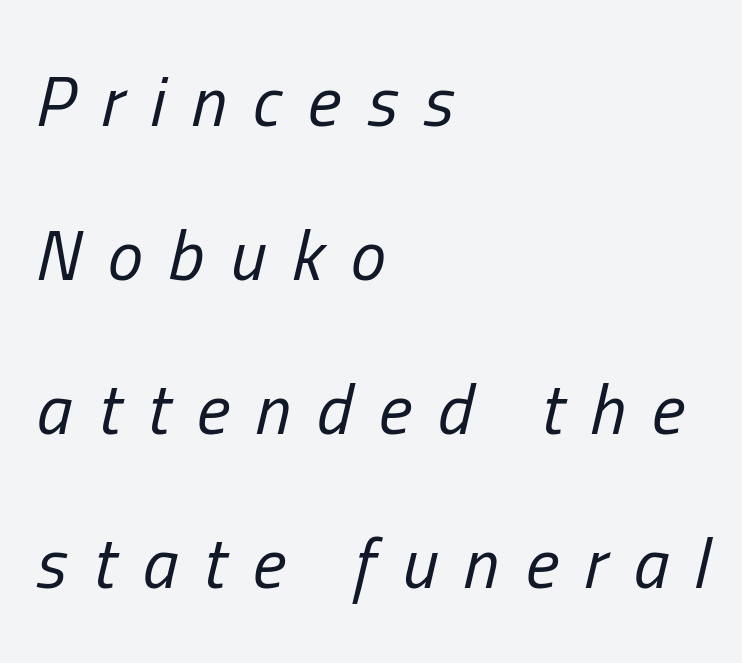
{"italic": "yes", "lean": "right", "slant_degrees": 13, "bold": "no", "weight": "regular", "width": "condensed", "stroke_contrast": "low", "x_height": "medium", "monospaced": "no", "underline": "no", "align": "left", "line_spacing": "loose", "line_spacing_ratio": 2.17, "letter_spacing": "wide", "letter_spacing_em": 0.37, "glyph_px": 71}
